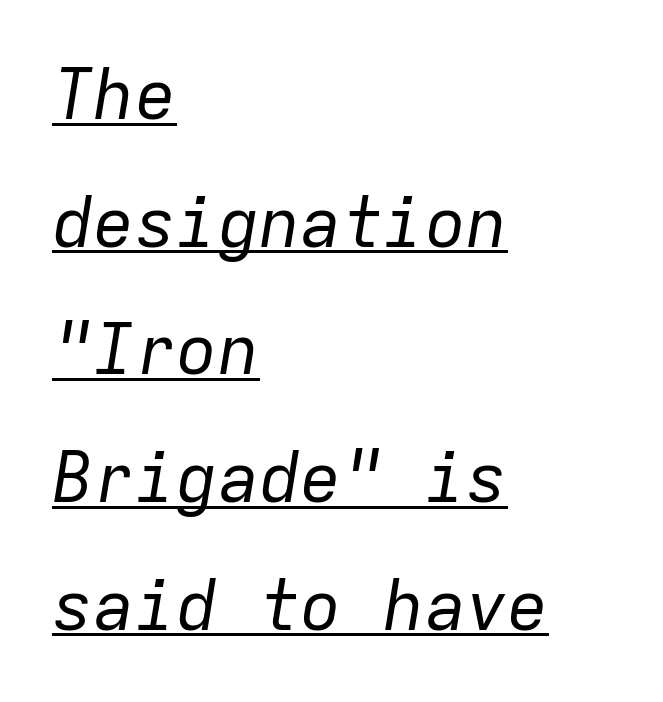
Q: Is the text bold? A: No.
Q: Is the text italic (slanted)? A: Yes, it leans right by about 9 degrees.
Q: Is the text underlined? A: Yes.
Q: How is the paragraph aligned? A: Left-aligned.
Q: Is the spacing between letters normal or unusually wide? A: Normal.
Q: Width (condensed, normal, or wide)? A: Normal.
Q: Stroke contrast? A: Low.
Q: x-height? A: Medium.
Q: Monospaced? A: Yes.
